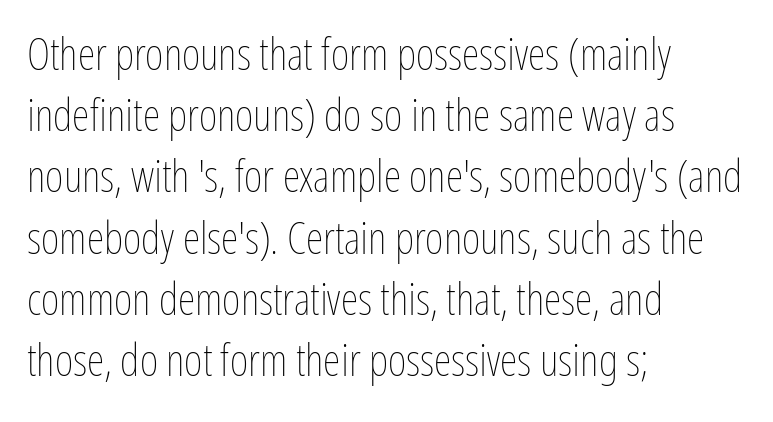
Q: Is the text bold? A: No.
Q: Is the text italic (slanted)? A: No, it is upright.
Q: Is the text underlined? A: No.
Q: How is the paragraph aligned? A: Left-aligned.
Q: Is the spacing between letters normal or unusually wide? A: Normal.
Q: Is the spacing between lines tight, normal or loose? A: Normal.
Q: Width (condensed, normal, or wide)? A: Condensed.
Q: Stroke contrast? A: Low.
Q: x-height? A: Medium.
Q: Monospaced? A: No.
